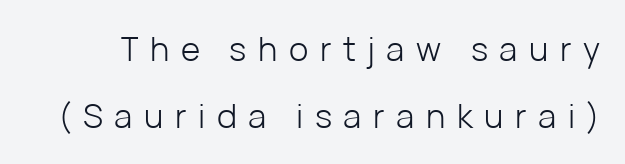
{"serif": "no", "italic": "no", "bold": "no", "weight": "light", "width": "normal", "stroke_contrast": "low", "x_height": "medium", "monospaced": "no", "underline": "no", "line_spacing": "loose", "line_spacing_ratio": 2.04, "letter_spacing": "wide", "letter_spacing_em": 0.35, "glyph_px": 33}
